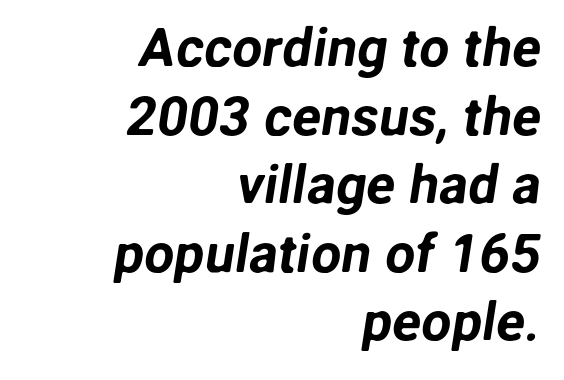
Typeset ragged left — the right edge is the straight one. What kind of face is this? One without serifs — a sans. Here the designer chose a conventional face with non-uniform glyph widths. The baseline area is clear. In terms of leading, this rendering sits right in the middle. The horizontal fit of the characters is conventional and even.
